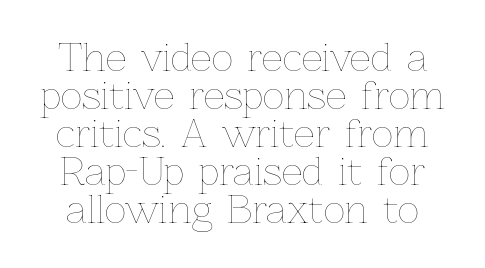
Q: Is the text bold? A: No.
Q: Is the text italic (slanted)? A: No, it is upright.
Q: Is the text underlined? A: No.
Q: Is the spacing between letters normal or unusually wide? A: Normal.
Q: Is the spacing between lines tight, normal or loose? A: Tight.
Q: Width (condensed, normal, or wide)? A: Normal.
Q: Stroke contrast? A: Low.
Q: x-height? A: Medium.
Q: Monospaced? A: No.
